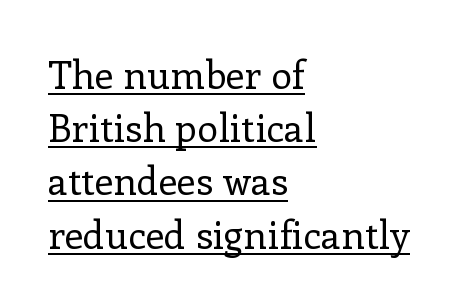
{"serif": "yes", "italic": "no", "bold": "no", "weight": "regular", "width": "normal", "stroke_contrast": "low", "x_height": "medium", "monospaced": "no", "underline": "yes", "align": "left", "line_spacing": "normal", "line_spacing_ratio": 1.4, "letter_spacing": "normal", "letter_spacing_em": 0.0, "glyph_px": 38}
